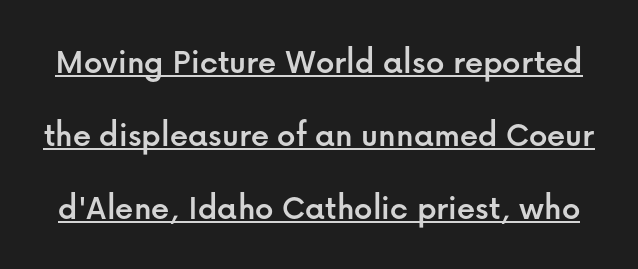
Q: Is the text italic (slanted)? A: No, it is upright.
Q: Is the typeface a serif or a sans-serif typeface? A: Sans-serif.
Q: Is the text underlined? A: Yes.
Q: Is the spacing between letters normal or unusually wide? A: Normal.
Q: Is the spacing between lines tight, normal or loose? A: Loose.
Q: Width (condensed, normal, or wide)? A: Normal.
Q: Stroke contrast? A: Low.
Q: x-height? A: Medium.
Q: Monospaced? A: No.
